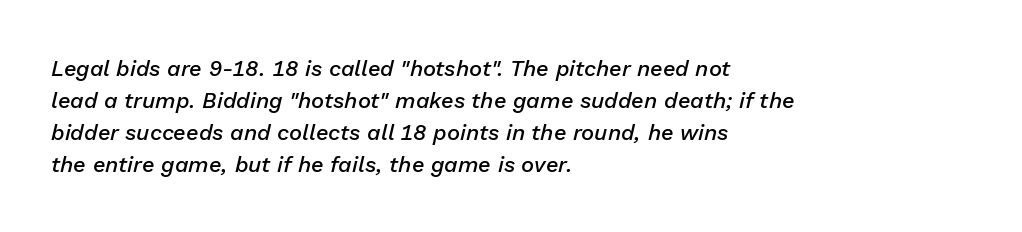
The line texture is even and compact thanks to regular tracking. Students, this is semibold: more ink than regular, less than bold. Any mark beneath the type? The region is blank. Slanted lettering throughout. These lines are set flush left with a ragged right edge.
